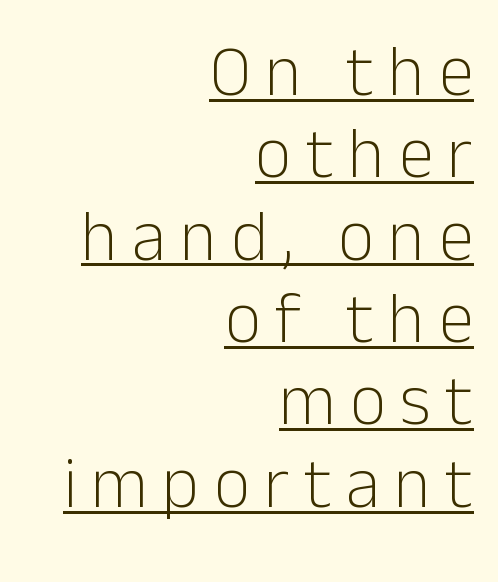
The image shows 71 px light sans-serif type, upright; set right-aligned, line spacing 1.16x, unusually wide letter spacing (+0.2 em), underlined; low stroke contrast and a medium x-height.
